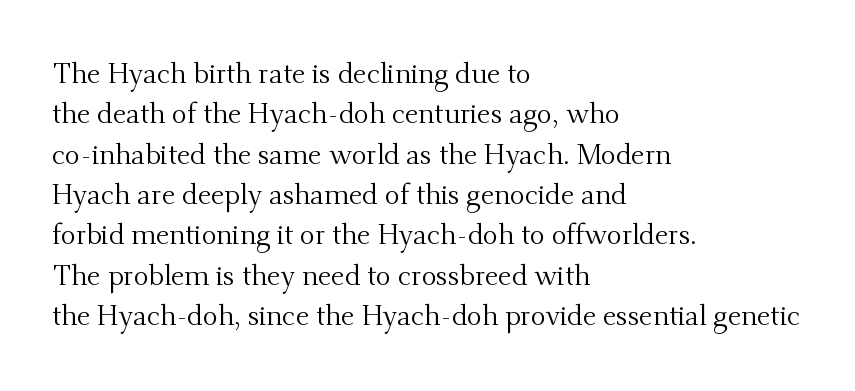
Q: Is the text bold? A: No.
Q: Is the text italic (slanted)? A: No, it is upright.
Q: Is the typeface a serif or a sans-serif typeface? A: Serif.
Q: Is the text underlined? A: No.
Q: How is the paragraph aligned? A: Left-aligned.
Q: Is the spacing between letters normal or unusually wide? A: Normal.
Q: Is the spacing between lines tight, normal or loose? A: Normal.
Q: Width (condensed, normal, or wide)? A: Normal.
Q: Stroke contrast? A: Medium.
Q: x-height? A: Small.
Q: Monospaced? A: No.
